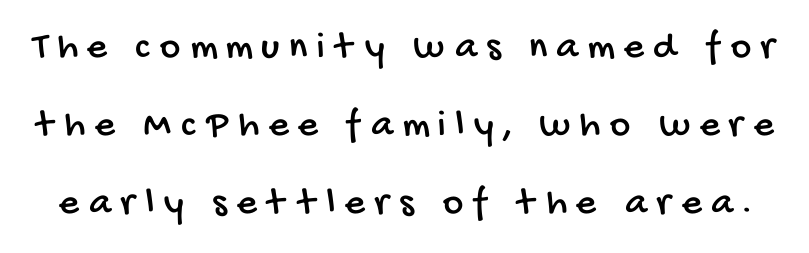
This block would shrink considerably if given ordinary leading; it's expanded now. A bare baseline throughout the passage. Serif or sans? Sans — the stroke terminals are bare. How are the letters spaced? Widely, with obvious added tracking. Looks like regular typesetting: each glyph gets only the width it needs.
